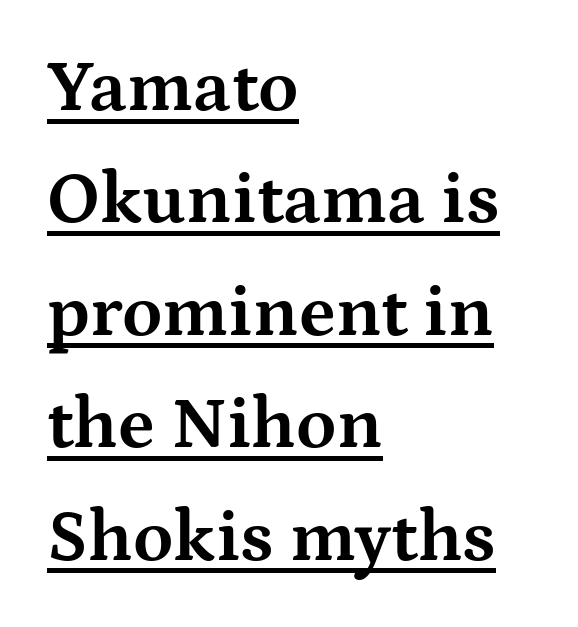
Q: Is the text bold? A: Yes.
Q: Is the text italic (slanted)? A: No, it is upright.
Q: Is the typeface a serif or a sans-serif typeface? A: Serif.
Q: Is the text underlined? A: Yes.
Q: How is the paragraph aligned? A: Left-aligned.
Q: Is the spacing between letters normal or unusually wide? A: Normal.
Q: Is the spacing between lines tight, normal or loose? A: Normal.
Q: Width (condensed, normal, or wide)? A: Wide.
Q: Stroke contrast? A: Medium.
Q: x-height? A: Medium.
Q: Monospaced? A: No.
